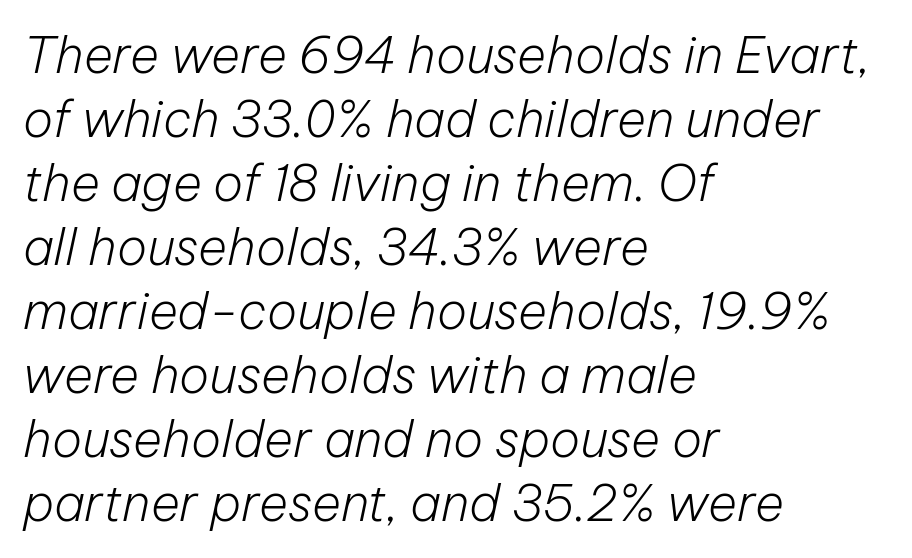
The image shows 50 px light type, italic (leaning right); set left-aligned, normal line spacing (1.28x), normal letter spacing, not underlined; low stroke contrast and a medium x-height.
